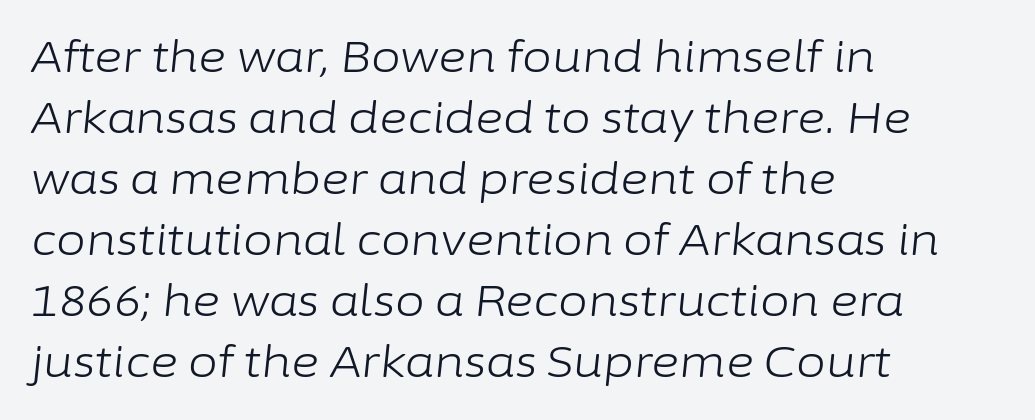
Q: Is the text bold? A: No.
Q: Is the text italic (slanted)? A: Yes, it leans right by about 6 degrees.
Q: Is the text underlined? A: No.
Q: How is the paragraph aligned? A: Left-aligned.
Q: Is the spacing between letters normal or unusually wide? A: Normal.
Q: Is the spacing between lines tight, normal or loose? A: Normal.
Q: Width (condensed, normal, or wide)? A: Normal.
Q: Stroke contrast? A: Low.
Q: x-height? A: Medium.
Q: Monospaced? A: No.
